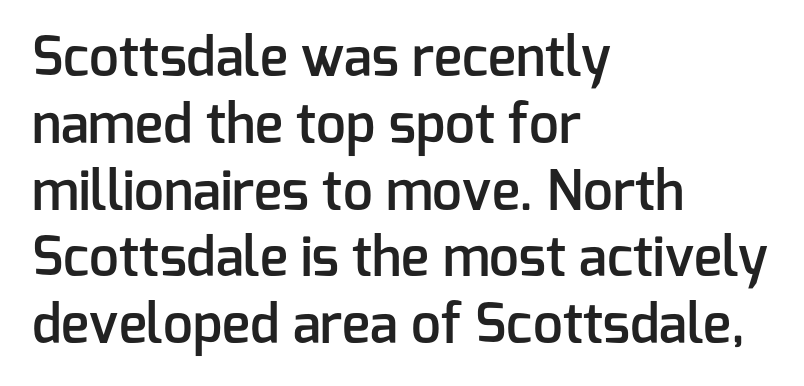
{"serif": "no", "italic": "no", "bold": "semi", "weight": "semibold", "width": "normal", "stroke_contrast": "low", "x_height": "medium", "monospaced": "no", "underline": "no", "align": "left", "line_spacing": "normal", "line_spacing_ratio": 1.26, "letter_spacing": "normal", "letter_spacing_em": 0.0, "glyph_px": 53}
